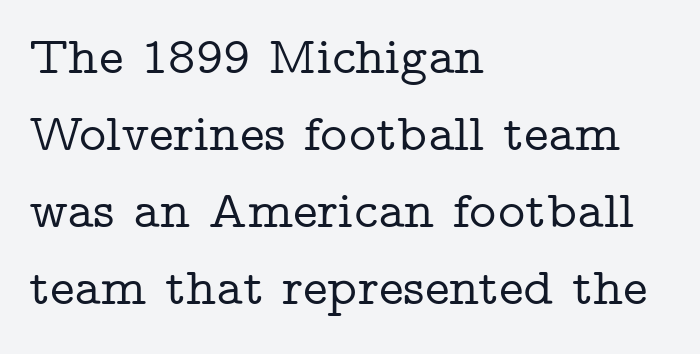
Q: Is the text italic (slanted)? A: No, it is upright.
Q: Is the typeface a serif or a sans-serif typeface? A: Serif.
Q: Is the text underlined? A: No.
Q: How is the paragraph aligned? A: Left-aligned.
Q: Is the spacing between letters normal or unusually wide? A: Normal.
Q: Is the spacing between lines tight, normal or loose? A: Normal.
Q: Width (condensed, normal, or wide)? A: Wide.
Q: Stroke contrast? A: Low.
Q: x-height? A: Medium.
Q: Monospaced? A: No.
